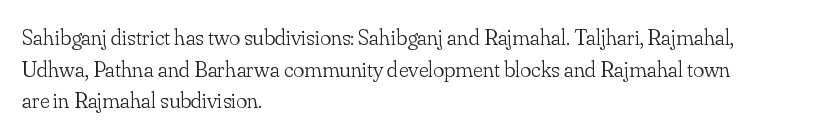
Q: Is the text bold? A: No.
Q: Is the text italic (slanted)? A: No, it is upright.
Q: Is the text underlined? A: No.
Q: How is the paragraph aligned? A: Left-aligned.
Q: Is the spacing between letters normal or unusually wide? A: Normal.
Q: Is the spacing between lines tight, normal or loose? A: Normal.
